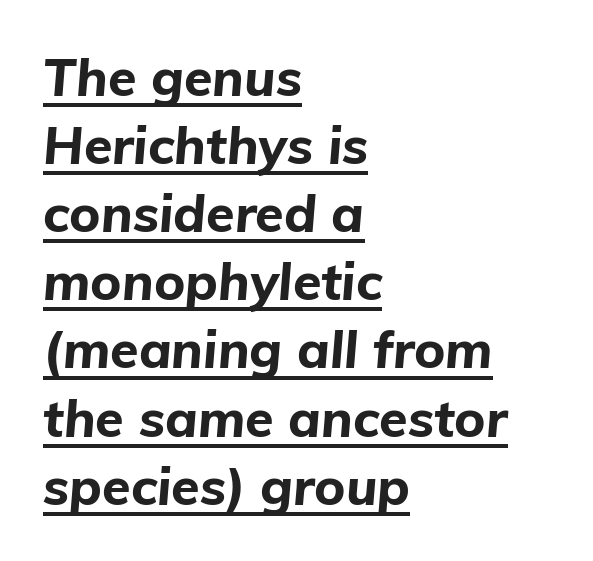
The image shows 52 px bold type, italic (leaning right); set left-aligned, normal line spacing (1.31x), normal letter spacing, underlined; low stroke contrast and a medium x-height.
